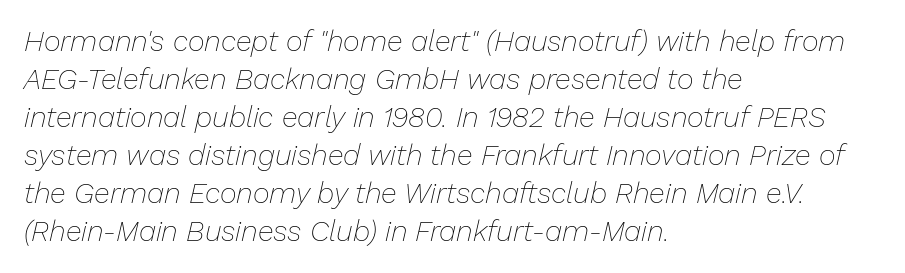
Q: Is the text bold? A: No.
Q: Is the text italic (slanted)? A: Yes, it leans right by about 13 degrees.
Q: Is the text underlined? A: No.
Q: How is the paragraph aligned? A: Left-aligned.
Q: Is the spacing between letters normal or unusually wide? A: Normal.
Q: Is the spacing between lines tight, normal or loose? A: Normal.
Q: Width (condensed, normal, or wide)? A: Normal.
Q: Stroke contrast? A: Low.
Q: x-height? A: Medium.
Q: Monospaced? A: No.
